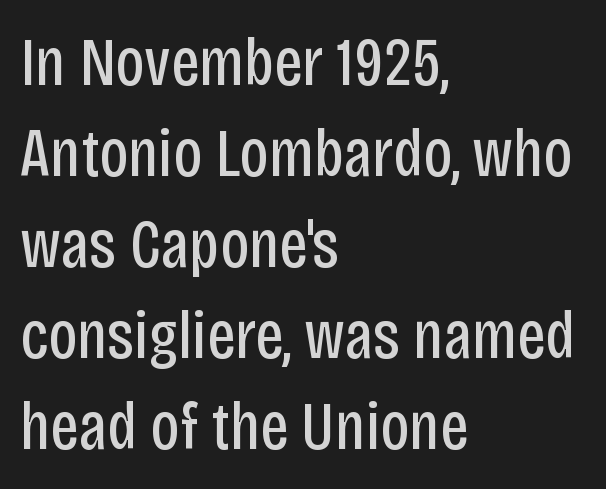
{"serif": "no", "italic": "no", "bold": "no", "weight": "regular", "width": "condensed", "stroke_contrast": "low", "x_height": "large", "monospaced": "no", "underline": "no", "align": "left", "line_spacing": "normal", "line_spacing_ratio": 1.32, "letter_spacing": "normal", "letter_spacing_em": 0.0, "glyph_px": 69}
